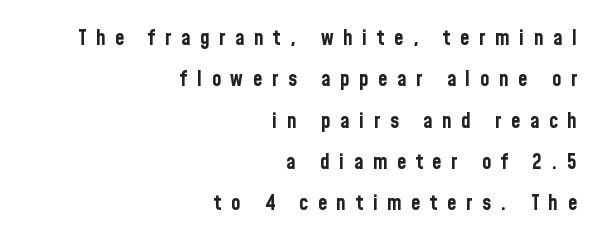
Is the letter spacing exaggerated? Yes — the characters are pushed far apart. The gap between lines stays unmarked. If you measured baseline to baseline, you'd find a long distance. A full-strength bold gives these letters their thick strokes.
